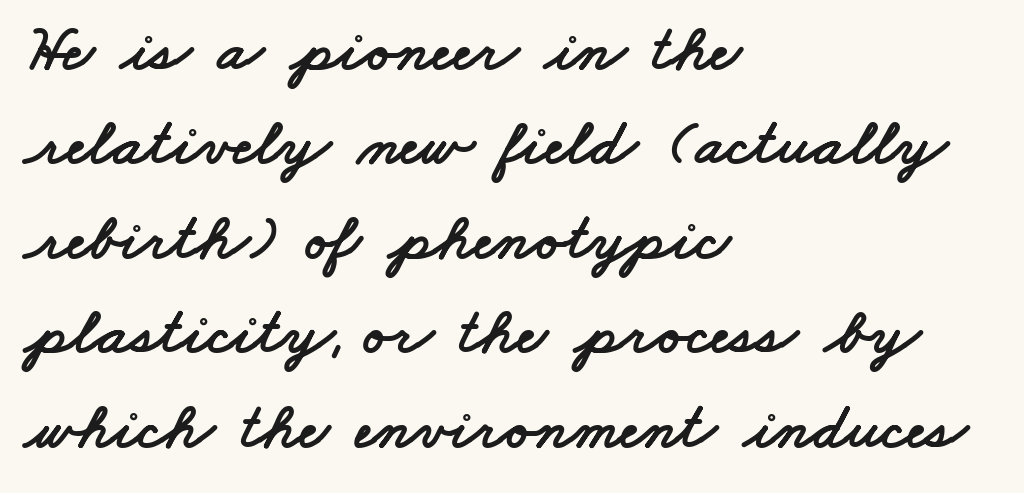
Q: Is the typeface a serif or a sans-serif typeface? A: Sans-serif.
Q: Is the text underlined? A: No.
Q: How is the paragraph aligned? A: Left-aligned.
Q: Is the spacing between letters normal or unusually wide? A: Normal.
Q: Is the spacing between lines tight, normal or loose? A: Normal.
Q: Width (condensed, normal, or wide)? A: Wide.
Q: Stroke contrast? A: Low.
Q: x-height? A: Small.
Q: Monospaced? A: No.
